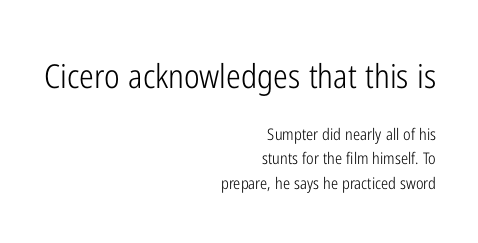
Does the type have serifs? No, each stem ends abruptly. Ascenders rise straight up at ninety degrees. In terms of letterspacing, this is plain default setting. Character widths vary here, with narrow letters taking less room than wide ones. Normally led — the rows are evenly, conventionally spaced.
